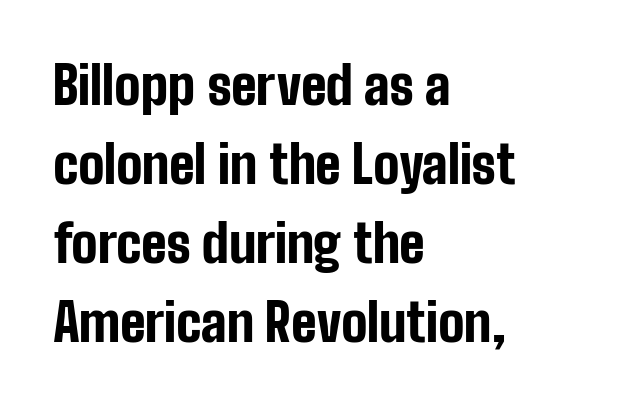
What's the leading like? Ordinary, nothing unusual. Varying glyph widths throughout — classic text-font behaviour. The specimen omits any rule beneath the text block's lines. All the whitespace from short lines collects on the right.
